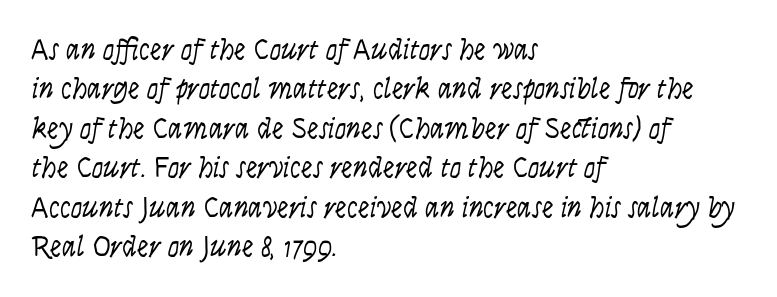
The image shows 29 px light, condensed type, italic (leaning right); set left-aligned, normal line spacing (1.36x), normal letter spacing, not underlined; low stroke contrast and a large x-height.
